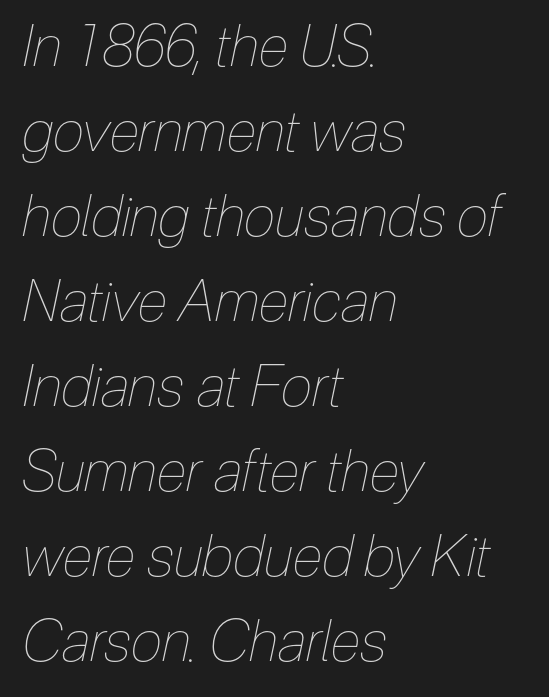
A bare baseline throughout the passage. Does extra space separate the letters? No, they use regular spacing. Yep, that's italic — everything's leaning. The characters are drawn with everyday or finer stroke widths.
